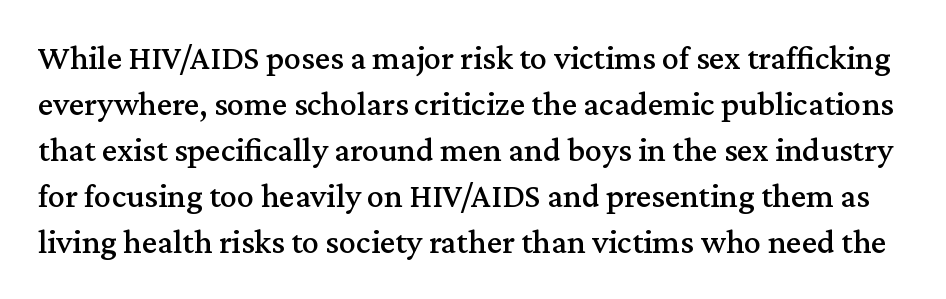
Q: Is the text italic (slanted)? A: No, it is upright.
Q: Is the typeface a serif or a sans-serif typeface? A: Serif.
Q: Is the text underlined? A: No.
Q: Is the spacing between letters normal or unusually wide? A: Normal.
Q: Is the spacing between lines tight, normal or loose? A: Normal.
Q: Width (condensed, normal, or wide)? A: Normal.
Q: Stroke contrast? A: Medium.
Q: x-height? A: Medium.
Q: Monospaced? A: No.
